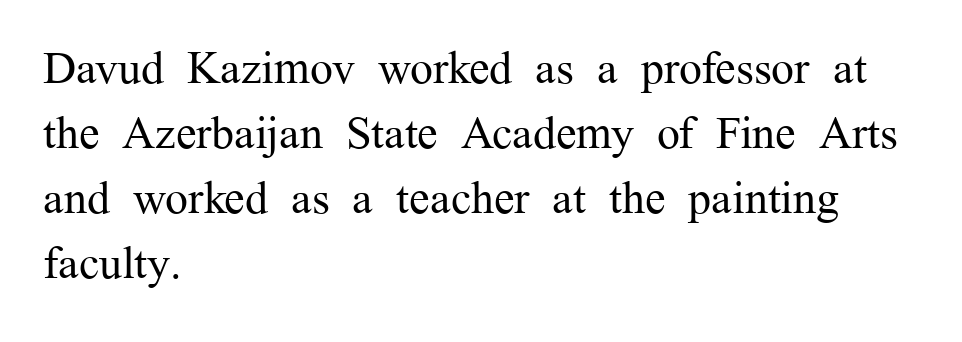
{"serif": "yes", "italic": "no", "bold": "no", "weight": "regular", "width": "normal", "stroke_contrast": "medium", "x_height": "medium", "monospaced": "no", "underline": "no", "align": "left", "line_spacing": "normal", "line_spacing_ratio": 1.41, "letter_spacing": "normal", "letter_spacing_em": 0.0, "glyph_px": 46}
